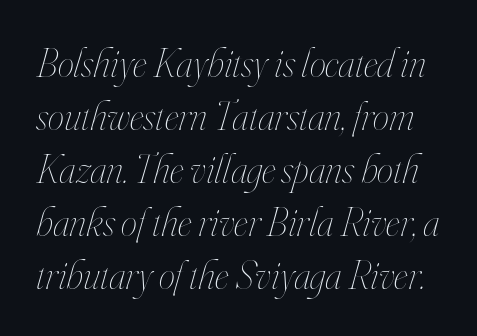
Q: Is the text bold? A: No.
Q: Is the text italic (slanted)? A: Yes, it leans right by about 16 degrees.
Q: Is the text underlined? A: No.
Q: Is the spacing between letters normal or unusually wide? A: Normal.
Q: Is the spacing between lines tight, normal or loose? A: Normal.
Q: Width (condensed, normal, or wide)? A: Condensed.
Q: Stroke contrast? A: High.
Q: x-height? A: Small.
Q: Monospaced? A: No.
